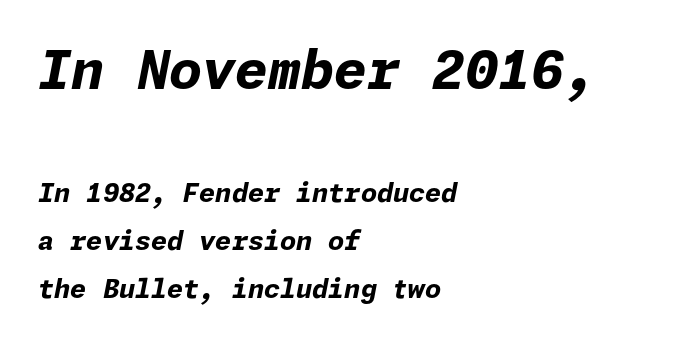
Q: Is the text bold? A: Yes.
Q: Is the text italic (slanted)? A: Yes, it leans right by about 11 degrees.
Q: Is the text underlined? A: No.
Q: How is the paragraph aligned? A: Left-aligned.
Q: Is the spacing between letters normal or unusually wide? A: Normal.
Q: Which block of text is set in a larger size, the first (top) or the second (bottom)? A: The first (top) one.
Q: Width (condensed, normal, or wide)? A: Normal.
Q: Stroke contrast? A: Low.
Q: x-height? A: Medium.
